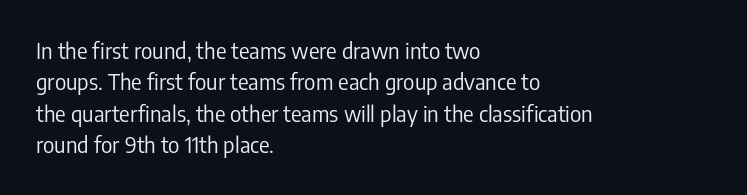
{"italic": "no", "bold": "no", "underline": "no", "align": "left", "line_spacing": "normal", "line_spacing_ratio": 1.43, "letter_spacing": "normal", "letter_spacing_em": 0.0, "glyph_px": 22}
